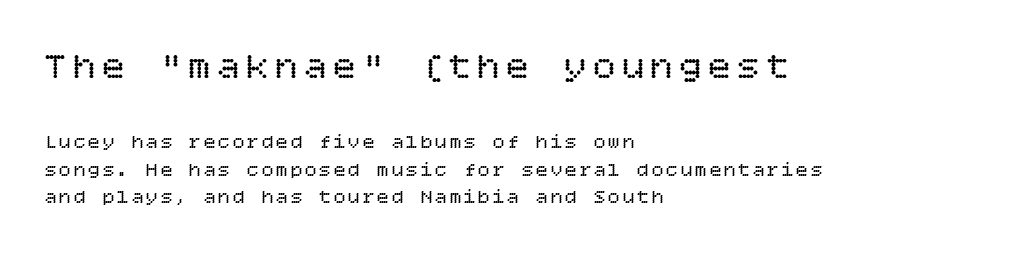
{"italic": "no", "bold": "no", "weight": "regular", "width": "normal", "stroke_contrast": "low", "x_height": "large", "underline": "no", "align": "left", "line_spacing": "normal", "line_spacing_ratio": 1.46, "larger_block": "first", "size_ratio": 2.0, "glyph_px": 38}
